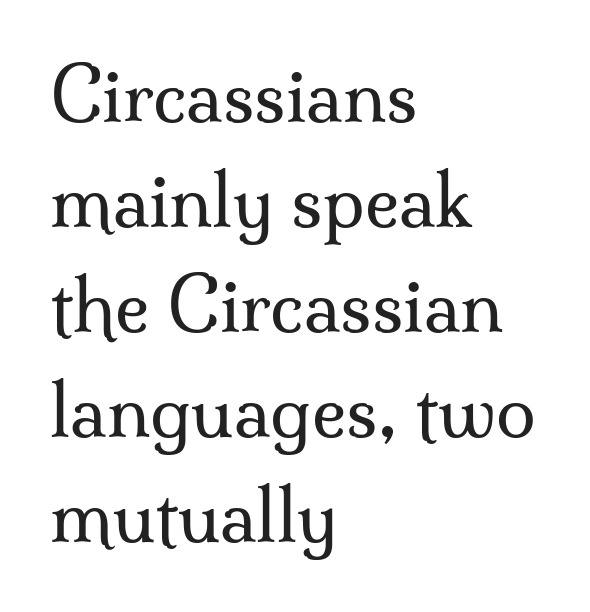
The paragraph shown leans on its left margin. The horizontal fit of the characters is conventional and even. The type sits square on the baseline with zero lean. One glance says typical: line gaps are just what's usual. Lines of text with bare space underneath.
